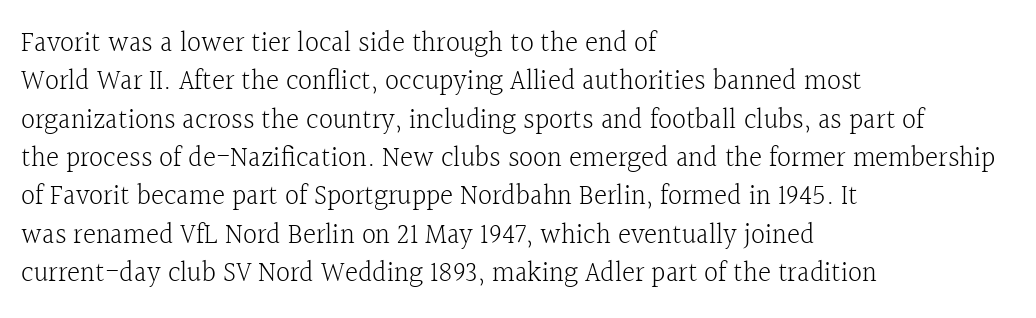
The image shows 28 px light serif type, upright; set left-aligned, normal line spacing (1.37x), normal letter spacing, not underlined; a medium x-height.
